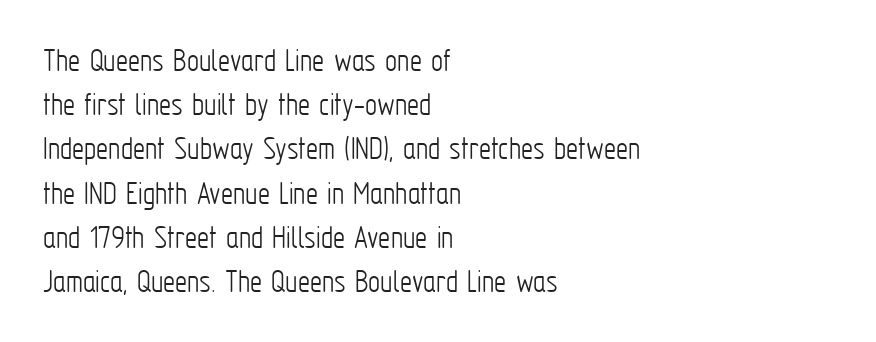
{"serif": "no", "italic": "no", "bold": "no", "weight": "light", "width": "condensed", "stroke_contrast": "low", "x_height": "medium", "monospaced": "no", "underline": "no", "align": "left", "line_spacing": "normal", "line_spacing_ratio": 1.3, "letter_spacing": "normal", "letter_spacing_em": 0.0, "glyph_px": 34}
